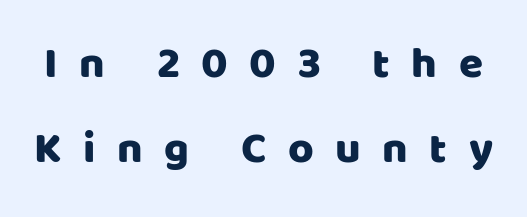
{"serif": "no", "italic": "no", "width": "normal", "stroke_contrast": "low", "x_height": "large", "monospaced": "no", "underline": "no", "line_spacing": "loose", "line_spacing_ratio": 1.94, "letter_spacing": "wide", "letter_spacing_em": 0.49, "glyph_px": 44}
